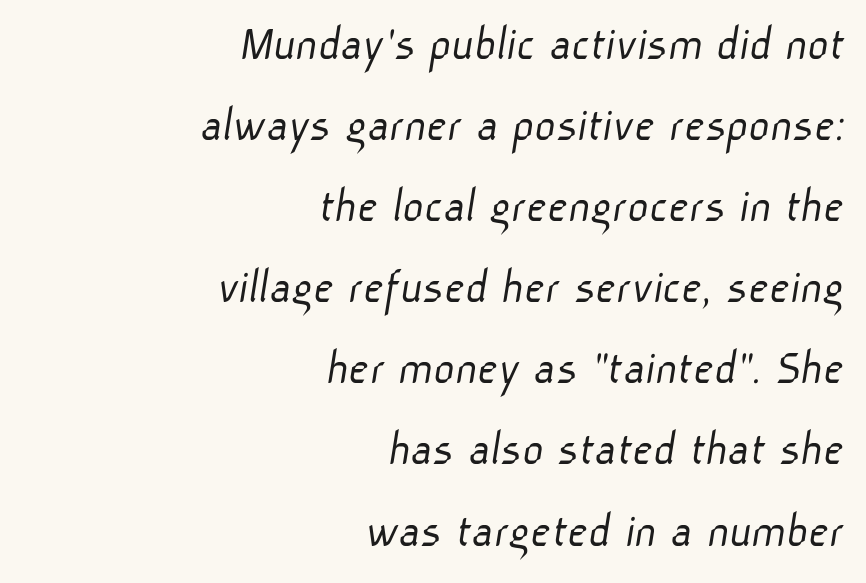
{"serif": "no", "bold": "no", "weight": "light", "width": "normal", "stroke_contrast": "low", "x_height": "medium", "monospaced": "no", "underline": "no", "align": "right", "line_spacing": "normal", "line_spacing_ratio": 1.59, "letter_spacing": "normal", "letter_spacing_em": 0.0, "glyph_px": 51}
